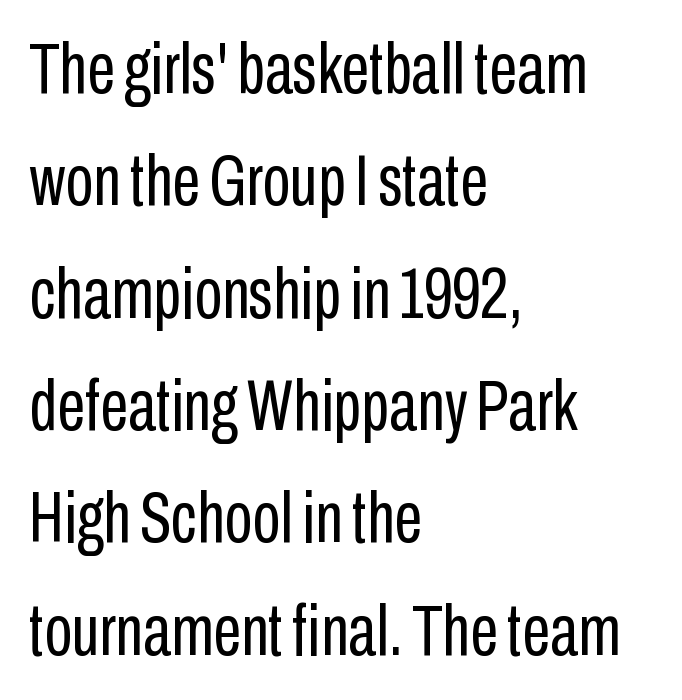
{"serif": "no", "italic": "no", "bold": "no", "weight": "regular", "width": "condensed", "stroke_contrast": "low", "x_height": "medium", "monospaced": "no", "underline": "no", "align": "left", "line_spacing": "normal", "line_spacing_ratio": 1.56, "letter_spacing": "normal", "letter_spacing_em": 0.0, "glyph_px": 72}
